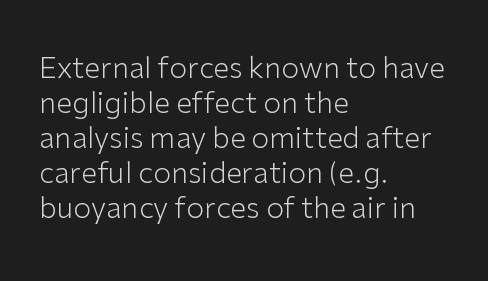
Q: Is the text bold? A: No.
Q: Is the text italic (slanted)? A: No, it is upright.
Q: Is the typeface a serif or a sans-serif typeface? A: Sans-serif.
Q: Is the text underlined? A: No.
Q: How is the paragraph aligned? A: Left-aligned.
Q: Is the spacing between letters normal or unusually wide? A: Normal.
Q: Width (condensed, normal, or wide)? A: Normal.
Q: Stroke contrast? A: Low.
Q: x-height? A: Medium.
Q: Monospaced? A: No.
